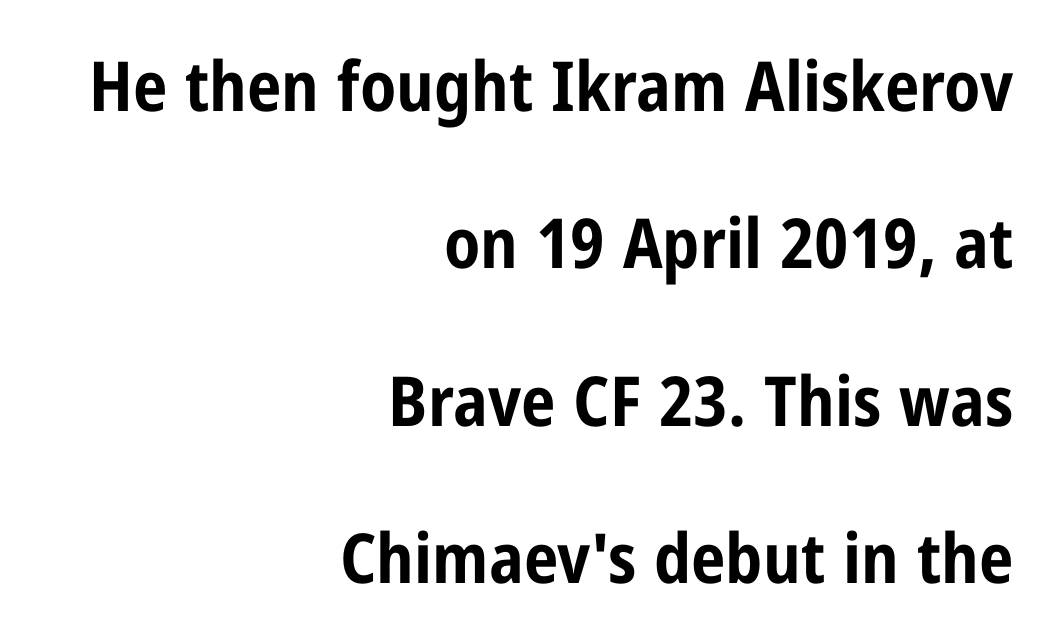
The image shows 69 px bold, condensed sans-serif type, upright; set right-aligned, loose line spacing (2.28x), normal letter spacing, not underlined; low stroke contrast and a medium x-height.
